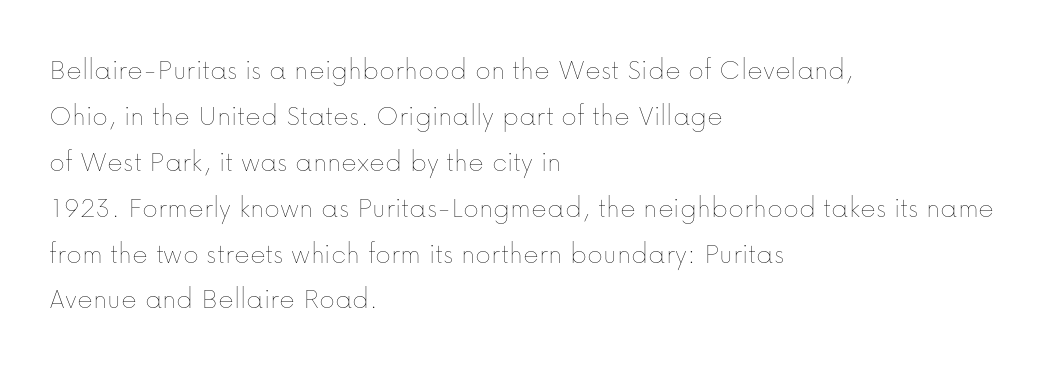
Stems here are at most as thick as an everyday book face. These lines were composed using upright roman letters. How are the letters spaced? Ordinarily, with no added tracking. The rendering uses natural spacing where letterforms have individual widths. Just letters on the line, the space beneath them empty.
